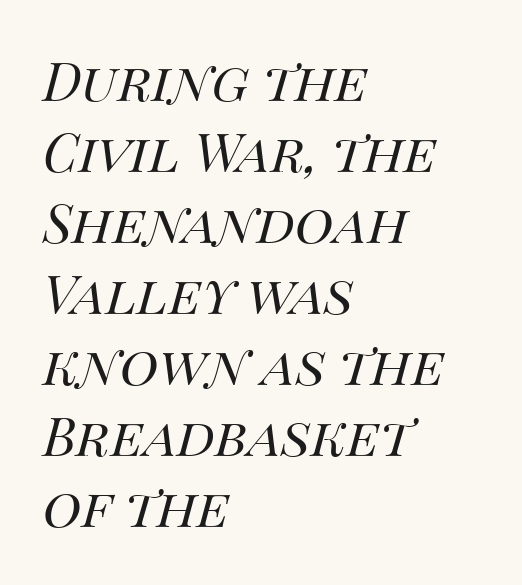
The image shows 53 px regular-weight type, italic (leaning right); set left-aligned, normal line spacing (1.34x), normal letter spacing, not underlined; medium stroke contrast and a large x-height.
